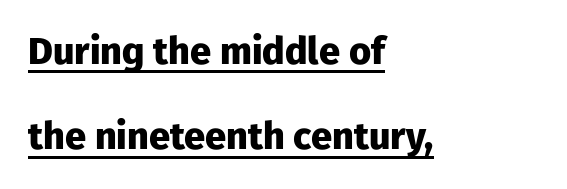
The image shows 38 px heavy sans-serif type, upright; set left-aligned, loose line spacing (2.25x), normal letter spacing, underlined; low stroke contrast and a medium x-height.
